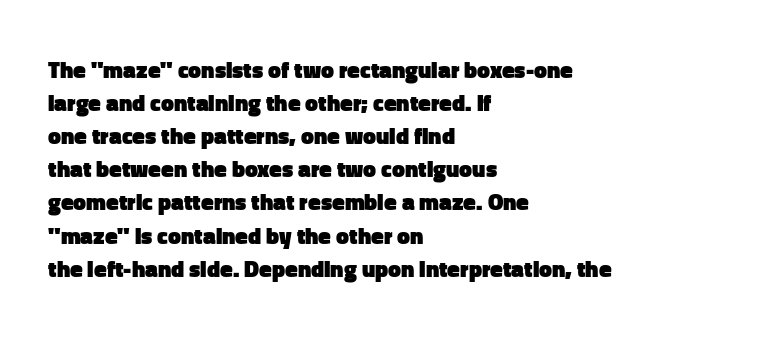
The image shows 23 px bold type, upright; set left-aligned, normal line spacing (1.44x), normal letter spacing, not underlined.
